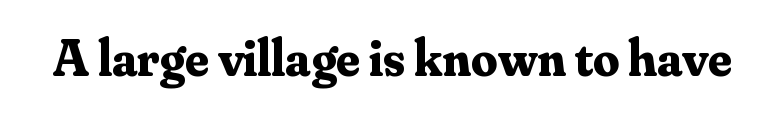
Strokes here are thick enough to call this a true bold. The text was rendered using a seriffed face with decorative stroke endings. The gap between lines stays unmarked. Spacing between characters is what you'd get straight out of the box. This sample has the flowing, uneven cadence of proportional lettering.
